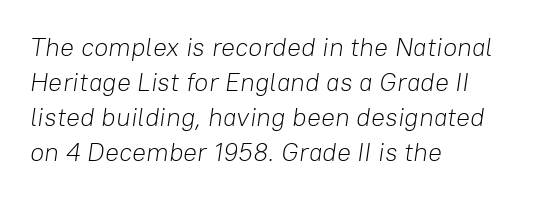
The image shows 26 px text type, italic (leaning right); set left-aligned, normal line spacing (1.34x), normal letter spacing, not underlined.
